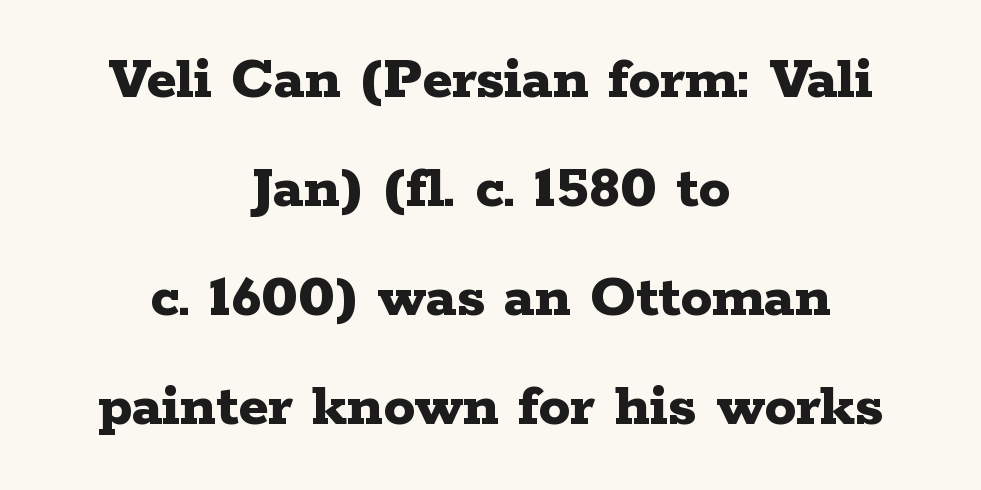
{"serif": "yes", "italic": "no", "bold": "yes", "weight": "bold", "width": "wide", "stroke_contrast": "low", "x_height": "medium", "monospaced": "no", "underline": "no", "align": "center", "line_spacing_ratio": 1.73, "letter_spacing": "normal", "letter_spacing_em": 0.0, "glyph_px": 63}
